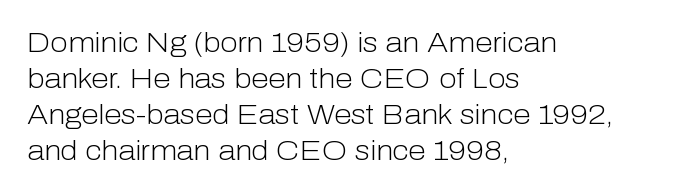
{"serif": "no", "italic": "no", "bold": "no", "weight": "light", "width": "normal", "stroke_contrast": "low", "x_height": "medium", "monospaced": "no", "underline": "no", "align": "left", "line_spacing": "normal", "line_spacing_ratio": 1.28, "letter_spacing": "normal", "letter_spacing_em": 0.0, "glyph_px": 28}
